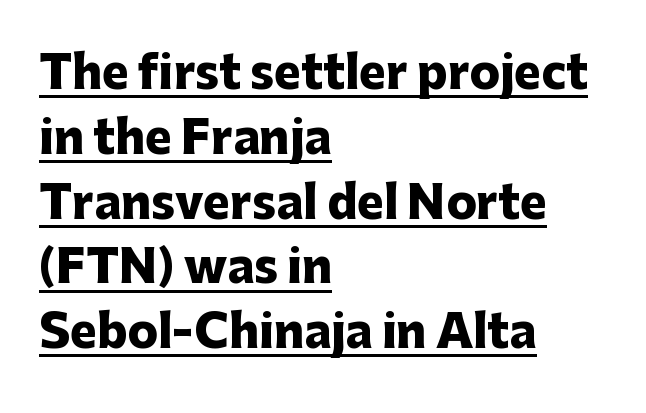
The image shows 45 px heavy sans-serif type, upright; set left-aligned, normal line spacing (1.44x), normal letter spacing, underlined; low stroke contrast and a medium x-height.
